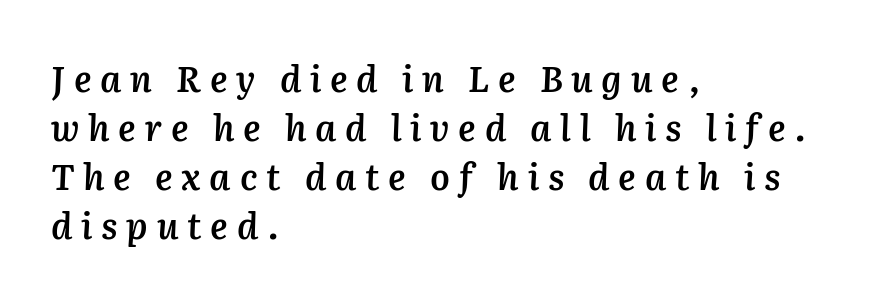
Q: Is the text bold? A: Semi-bold.
Q: Is the text italic (slanted)? A: Yes, it leans right by about 2 degrees.
Q: Is the text underlined? A: No.
Q: How is the paragraph aligned? A: Left-aligned.
Q: Is the spacing between letters normal or unusually wide? A: Unusually wide.
Q: Is the spacing between lines tight, normal or loose? A: Normal.
Q: Width (condensed, normal, or wide)? A: Normal.
Q: Stroke contrast? A: Medium.
Q: x-height? A: Medium.
Q: Monospaced? A: No.
